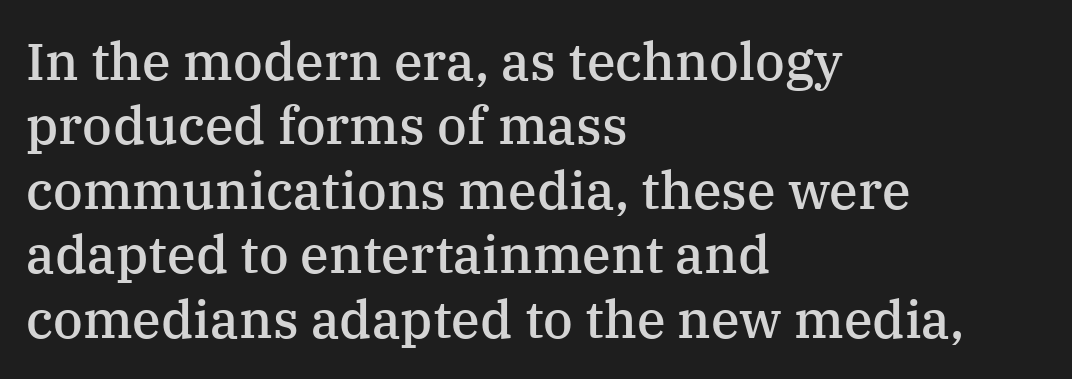
{"serif": "yes", "italic": "no", "bold": "semi", "weight": "semibold", "width": "normal", "stroke_contrast": "medium", "x_height": "medium", "monospaced": "no", "underline": "no", "align": "left", "line_spacing_ratio": 1.24, "letter_spacing": "normal", "letter_spacing_em": 0.0, "glyph_px": 52}
